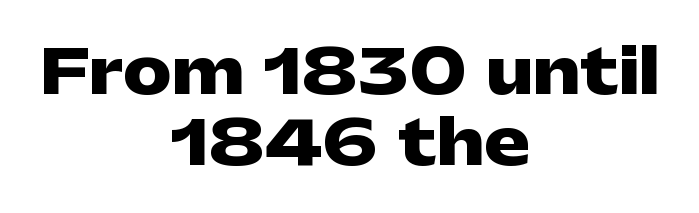
Q: Is the text bold? A: Yes.
Q: Is the text italic (slanted)? A: No, it is upright.
Q: Is the typeface a serif or a sans-serif typeface? A: Sans-serif.
Q: Is the text underlined? A: No.
Q: How is the paragraph aligned? A: Centered.
Q: Is the spacing between letters normal or unusually wide? A: Normal.
Q: Width (condensed, normal, or wide)? A: Wide.
Q: Stroke contrast? A: Low.
Q: x-height? A: Medium.
Q: Monospaced? A: No.
